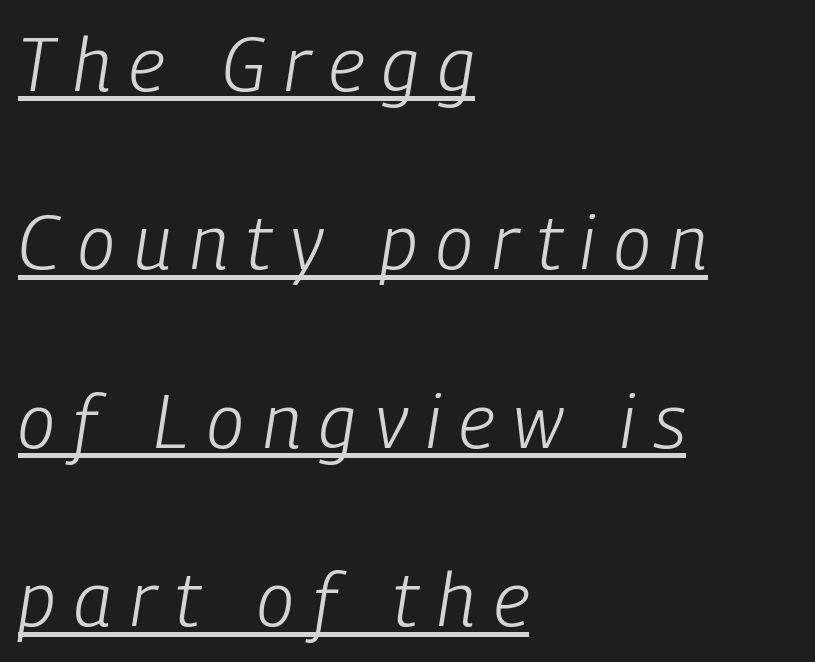
Q: Is the text bold? A: No.
Q: Is the text italic (slanted)? A: Yes, it leans right by about 9 degrees.
Q: Is the text underlined? A: Yes.
Q: How is the paragraph aligned? A: Left-aligned.
Q: Is the spacing between letters normal or unusually wide? A: Unusually wide.
Q: Is the spacing between lines tight, normal or loose? A: Loose.
Q: Width (condensed, normal, or wide)? A: Condensed.
Q: Stroke contrast? A: Low.
Q: x-height? A: Medium.
Q: Monospaced? A: No.
